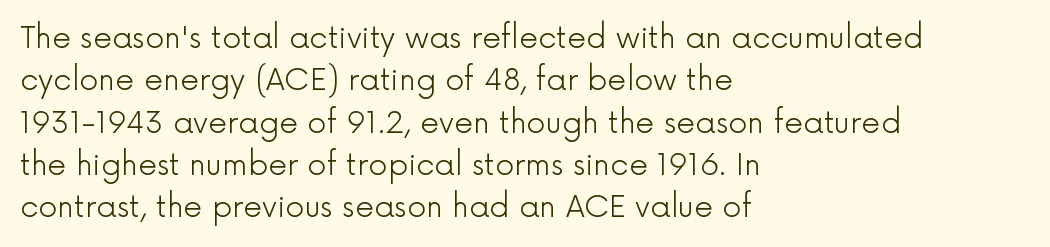
The image shows 30 px light sans-serif type, upright; set left-aligned, normal line spacing (1.41x), normal letter spacing, not underlined; a medium x-height.
